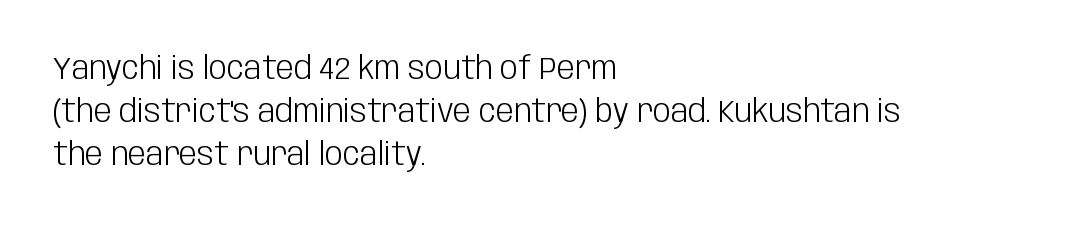
The image shows 32 px light, condensed sans-serif type, upright; set left-aligned, normal line spacing (1.34x), normal letter spacing, not underlined; low stroke contrast and a large x-height.
